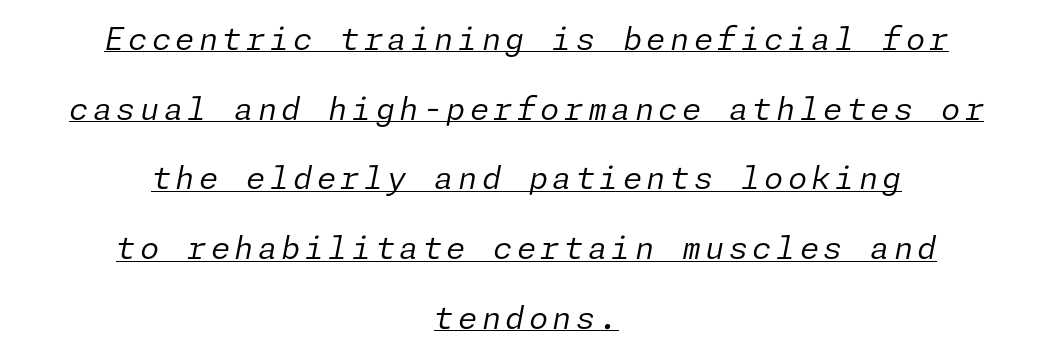
The image shows 31 px regular-weight type, italic (leaning right); set centered, loose line spacing (2.25x), underlined; low stroke contrast and a medium x-height.
